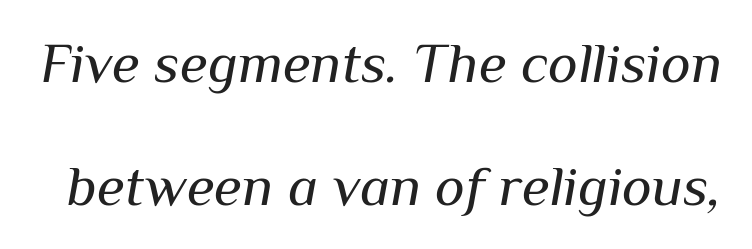
Q: Is the text bold? A: No.
Q: Is the text italic (slanted)? A: Yes, it leans right by about 10 degrees.
Q: Is the text underlined? A: No.
Q: Is the spacing between letters normal or unusually wide? A: Normal.
Q: Is the spacing between lines tight, normal or loose? A: Loose.
Q: Width (condensed, normal, or wide)? A: Normal.
Q: Stroke contrast? A: Medium.
Q: x-height? A: Medium.
Q: Monospaced? A: No.
